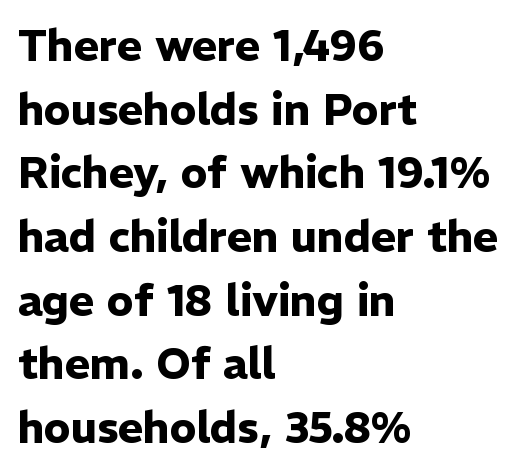
{"serif": "no", "italic": "no", "bold": "yes", "weight": "heavy", "width": "normal", "stroke_contrast": "low", "x_height": "medium", "monospaced": "no", "underline": "no", "align": "left", "line_spacing": "normal", "line_spacing_ratio": 1.48, "letter_spacing": "normal", "letter_spacing_em": 0.0, "glyph_px": 43}
